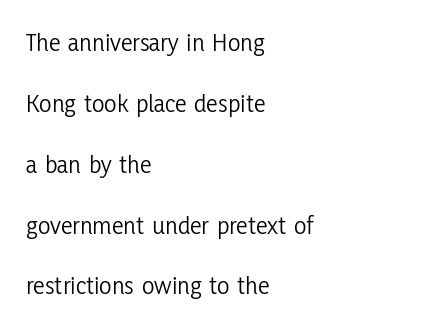
The typesetter chose a ragged-right arrangement here. Beneath every word, the page is bare. Is the stroke heavy? The answer is a plain regular-or-lighter. The letters stand straight up with perfectly vertical stems.
